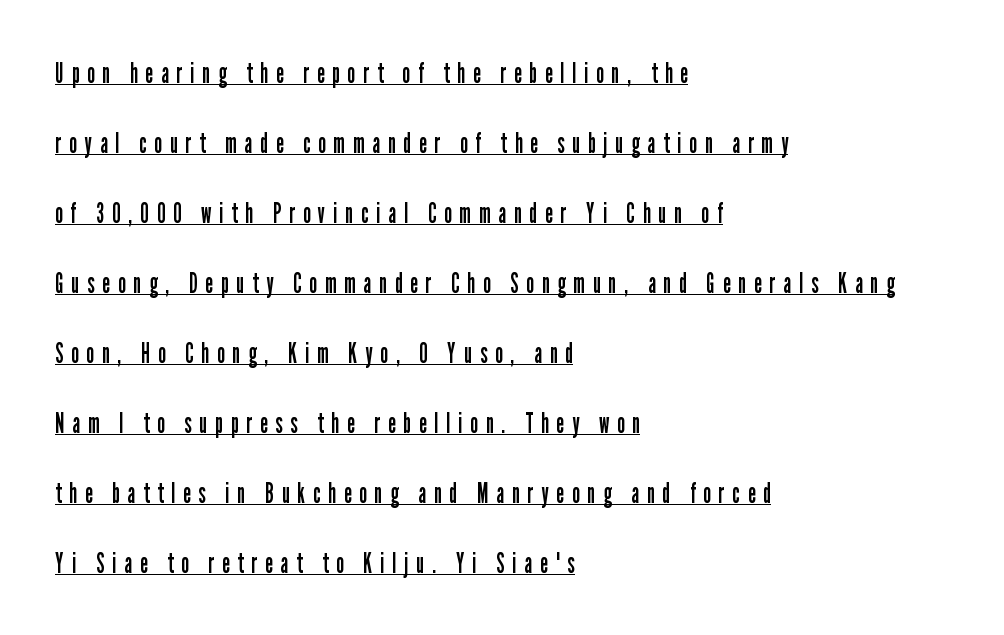
The image shows 28 px regular-weight, condensed sans-serif type, upright; set left-aligned, loose line spacing (2.5x), unusually wide letter spacing (+0.29 em), underlined; low stroke contrast and a medium x-height.
